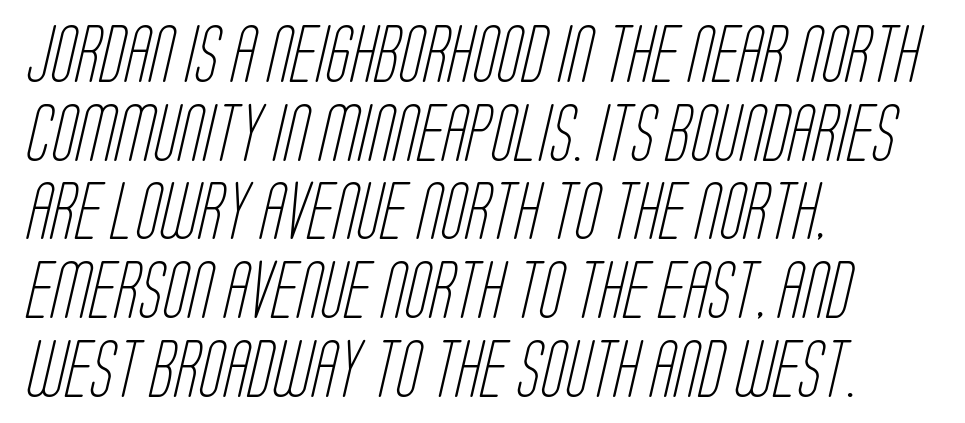
No chunkiness to these letters — they're not bold. These lines are composed in type without serifs. The foot of each line stays bare and open. Here the glyphs are tracked normally, forming tight word shapes. The letters advance in unequal steps, a hallmark of proportional type.
